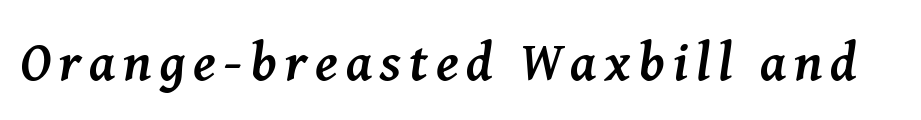
Q: Is the text bold? A: Yes.
Q: Is the text italic (slanted)? A: Yes, it leans right by about 8 degrees.
Q: Is the typeface a serif or a sans-serif typeface? A: Serif.
Q: Is the text underlined? A: No.
Q: Width (condensed, normal, or wide)? A: Normal.
Q: Stroke contrast? A: Medium.
Q: x-height? A: Medium.
Q: Monospaced? A: No.
